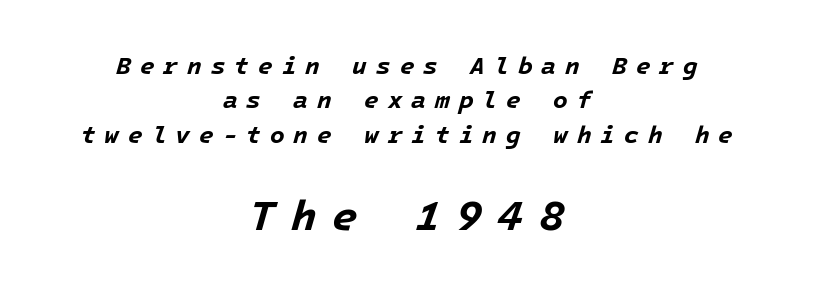
{"italic": "yes", "lean": "right", "slant_degrees": 16, "bold": "yes", "weight": "bold", "width": "normal", "stroke_contrast": "low", "x_height": "medium", "underline": "no", "align": "center", "line_spacing": "normal", "line_spacing_ratio": 1.43, "letter_spacing": "wide", "letter_spacing_em": 0.37, "larger_block": "second", "size_ratio": 1.75, "glyph_px": 42}
